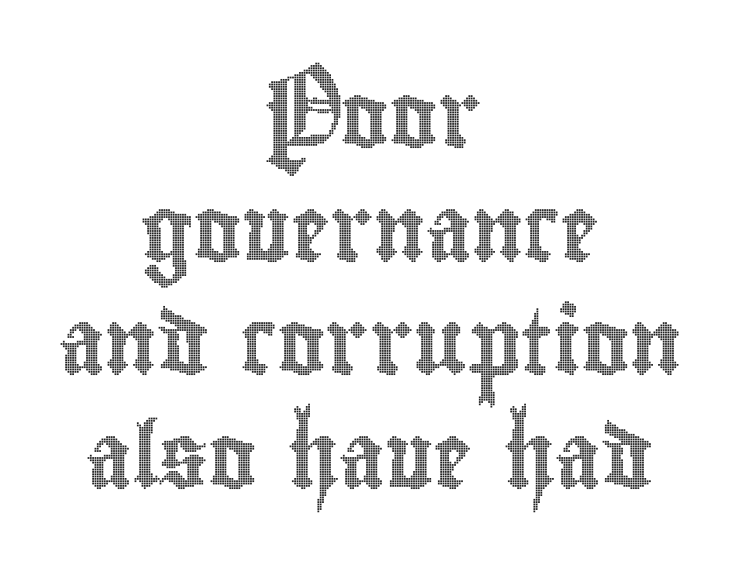
Q: Is the text italic (slanted)? A: No, it is upright.
Q: Is the text underlined? A: No.
Q: How is the paragraph aligned? A: Centered.
Q: Is the spacing between letters normal or unusually wide? A: Normal.
Q: Width (condensed, normal, or wide)? A: Condensed.
Q: x-height? A: Small.
Q: Monospaced? A: No.
